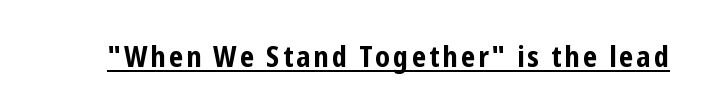
Think of a printed novel: that variable character pitch is what you see here. This is the regular roman posture of the typeface. This rendering employs a face without finishing strokes, i.e., a sans-serif. Does a line run under the words? Yes, clearly. The font is running at its bold setting.
